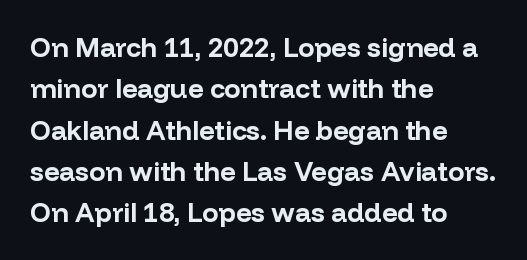
Q: Is the text bold? A: Yes.
Q: Is the text italic (slanted)? A: No, it is upright.
Q: Is the text underlined? A: No.
Q: How is the paragraph aligned? A: Left-aligned.
Q: Is the spacing between letters normal or unusually wide? A: Normal.
Q: Is the spacing between lines tight, normal or loose? A: Normal.
